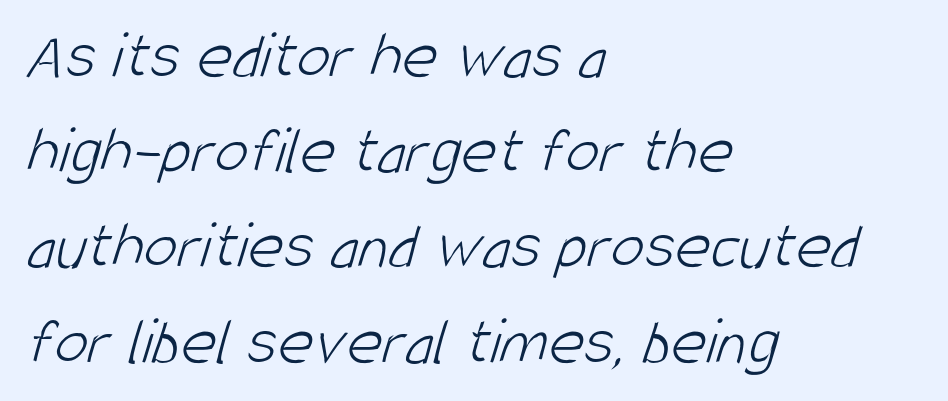
The image shows 68 px light, condensed sans-serif type; set left-aligned, normal line spacing (1.4x), normal letter spacing, not underlined; low stroke contrast and a large x-height.
